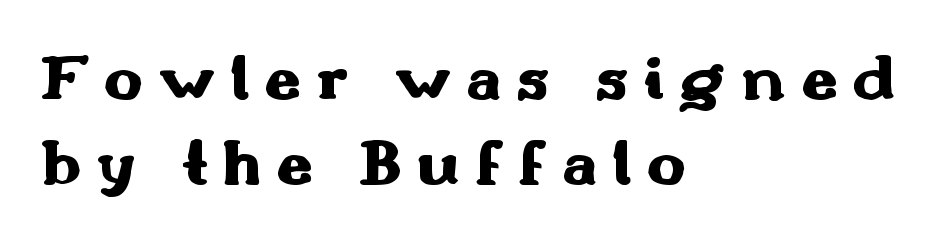
Q: Is the text bold? A: Yes.
Q: Is the text italic (slanted)? A: No, it is upright.
Q: Is the typeface a serif or a sans-serif typeface? A: Sans-serif.
Q: Is the text underlined? A: No.
Q: How is the paragraph aligned? A: Left-aligned.
Q: Is the spacing between letters normal or unusually wide? A: Unusually wide.
Q: Is the spacing between lines tight, normal or loose? A: Normal.
Q: Width (condensed, normal, or wide)? A: Wide.
Q: Stroke contrast? A: Medium.
Q: x-height? A: Small.
Q: Monospaced? A: No.
